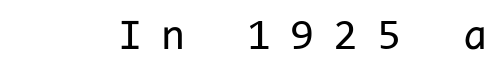
The image shows 44 px regular-weight sans-serif type, upright, monospaced; set unusually wide letter spacing (+0.43 em), not underlined; low stroke contrast and a medium x-height.
